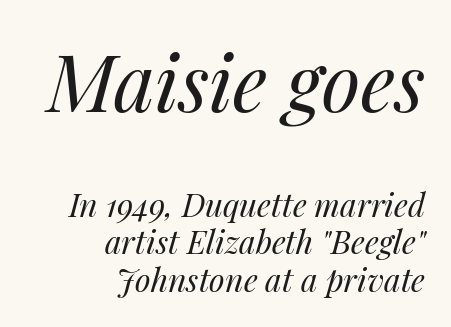
All the whitespace from short lines collects on the left. This sample has the flowing, uneven cadence of proportional lettering. The face looks like a standard text weight, possibly lighter. Is the type slanted? Yes — the strokes lean at a clear angle. Bigger letters appear in the top chunk; the bottom chunk is reduced. Between one letter and the next there's only the usual sliver of space.
